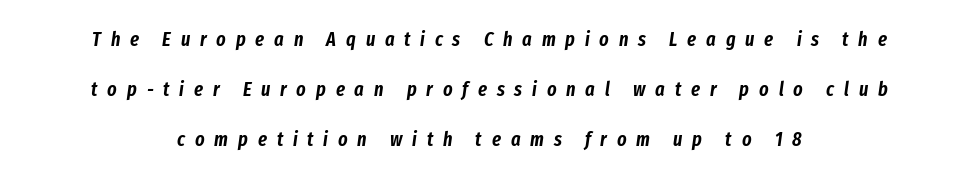
Between one letter and the next there's a generous, obvious gap. Regarding leading, the lines here are spaced well apart. No word sits above an underline. This sample uses an oblique cut, with every glyph tilted off the vertical. The lines in this sample share a center point and differ in where they start and stop.
